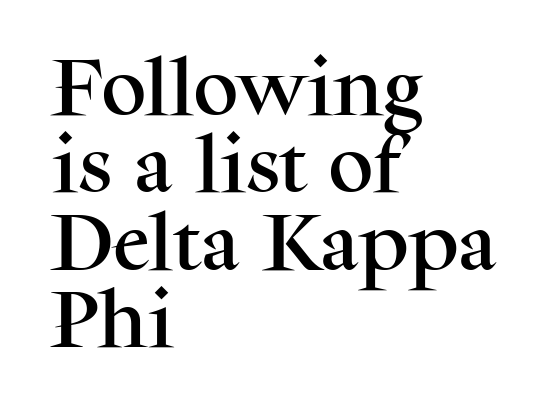
The image shows 63 px serif type, upright; set left-aligned, line spacing 1.23x, normal letter spacing, not underlined; medium stroke contrast and a medium x-height.
